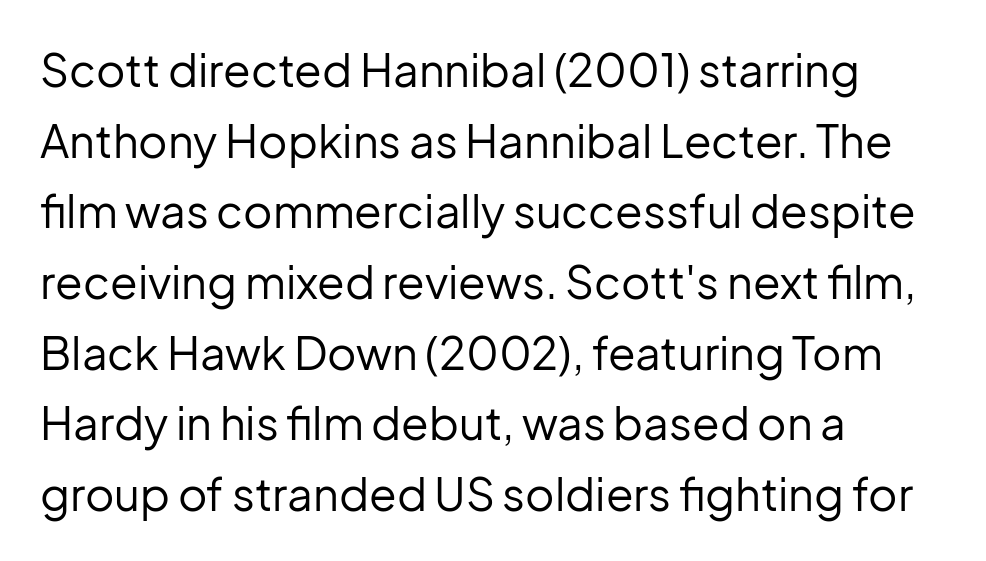
The image shows 45 px regular-weight sans-serif type, upright; set left-aligned, normal line spacing (1.57x), normal letter spacing, not underlined; low stroke contrast and a medium x-height.
